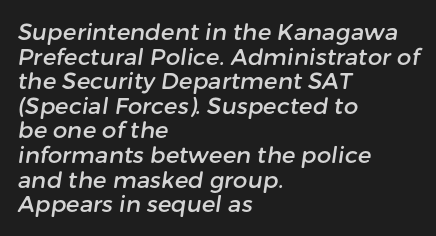
Q: Is the text underlined? A: No.
Q: How is the paragraph aligned? A: Left-aligned.
Q: Is the spacing between letters normal or unusually wide? A: Normal.
Q: Is the spacing between lines tight, normal or loose? A: Tight.
